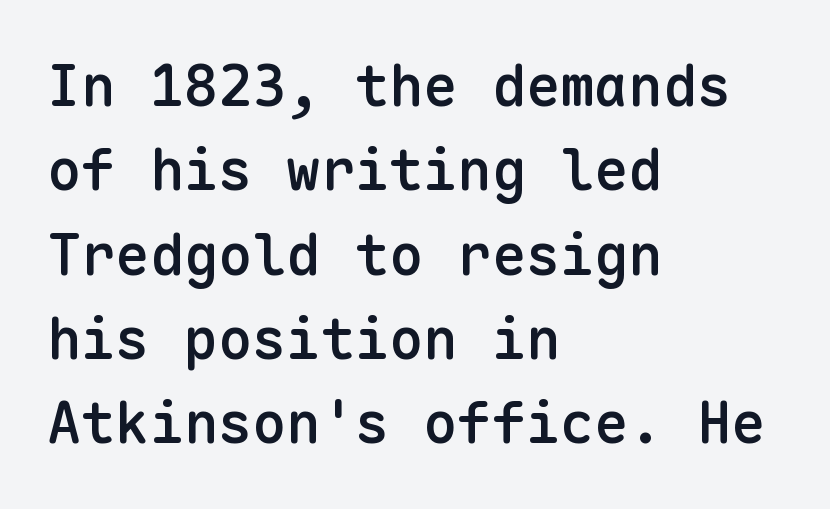
The image shows 57 px semibold sans-serif type, upright, monospaced; set left-aligned, normal line spacing (1.48x), normal letter spacing, not underlined; low stroke contrast and a medium x-height.
